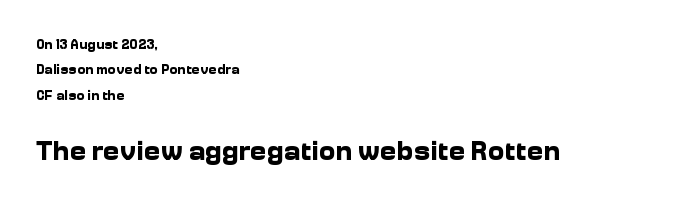
Q: Is the text bold? A: Yes.
Q: Is the text italic (slanted)? A: No, it is upright.
Q: Is the typeface a serif or a sans-serif typeface? A: Sans-serif.
Q: Is the text underlined? A: No.
Q: How is the paragraph aligned? A: Left-aligned.
Q: Is the spacing between letters normal or unusually wide? A: Normal.
Q: Which block of text is set in a larger size, the first (top) or the second (bottom)? A: The second (bottom) one.
Q: Width (condensed, normal, or wide)? A: Normal.
Q: Stroke contrast? A: Low.
Q: x-height? A: Medium.
Q: Monospaced? A: No.
